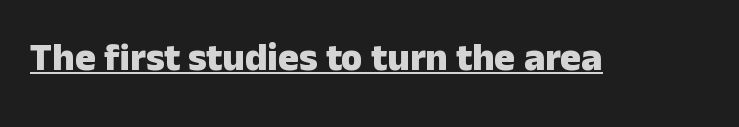
Weight check: bold — yes, fully. Spacing verdict: proportional, widths tailored to each character. To sum up the face: it is a sans, with no serifs. This rendering leaves character spacing at its baseline value. The glyphs are accompanied by a horizontal stroke just below them. Designer's note — italics off, roman on.
